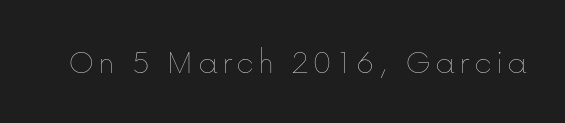
The image shows 35 px thin type, upright; set not underlined; low stroke contrast and a medium x-height.
